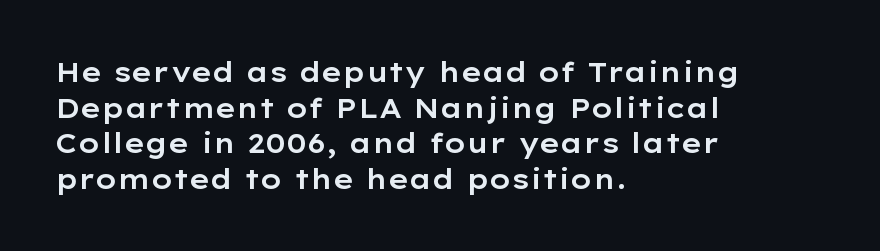
Q: Is the text italic (slanted)? A: No, it is upright.
Q: Is the text underlined? A: No.
Q: How is the paragraph aligned? A: Left-aligned.
Q: Is the spacing between letters normal or unusually wide? A: Normal.
Q: Is the spacing between lines tight, normal or loose? A: Normal.
